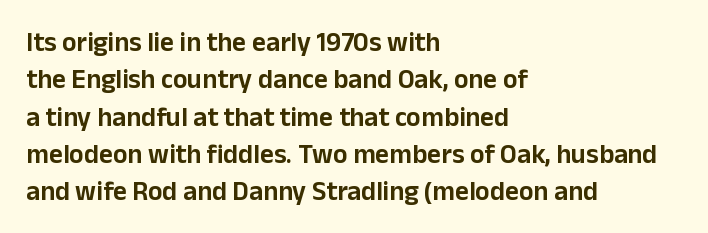
Q: Is the text italic (slanted)? A: No, it is upright.
Q: Is the text underlined? A: No.
Q: How is the paragraph aligned? A: Left-aligned.
Q: Is the spacing between letters normal or unusually wide? A: Normal.
Q: Is the spacing between lines tight, normal or loose? A: Normal.
